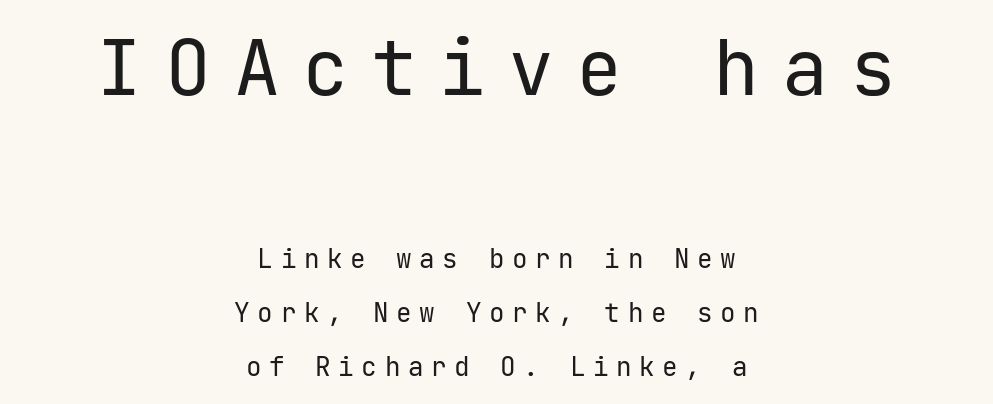
The image shows 77 px regular-weight sans-serif type, upright, monospaced; set centered, loose line spacing (2.08x), unusually wide letter spacing (+0.29 em), not underlined; the first (top) block is 2.96x larger; low stroke contrast and a medium x-height.
